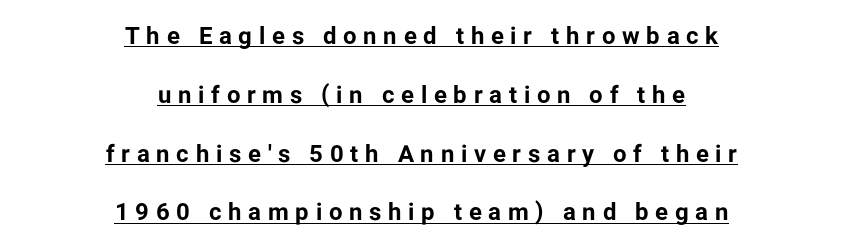
The image shows 24 px bold type, upright; set centered, loose line spacing (2.45x), unusually wide letter spacing (+0.28 em), underlined.
